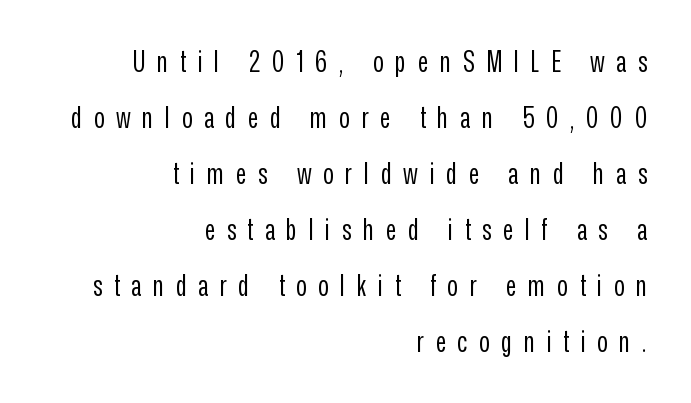
The image shows 29 px regular-weight, condensed sans-serif type, upright; set right-aligned, loose line spacing (1.93x), unusually wide letter spacing (+0.4 em), not underlined; low stroke contrast and a medium x-height.
